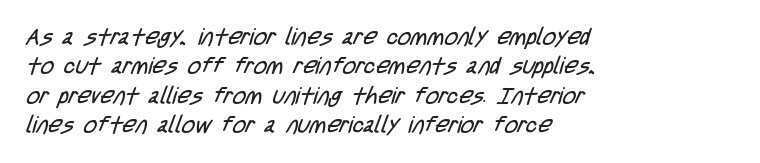
Q: Is the text bold? A: No.
Q: Is the text underlined? A: No.
Q: How is the paragraph aligned? A: Left-aligned.
Q: Is the spacing between letters normal or unusually wide? A: Normal.
Q: Is the spacing between lines tight, normal or loose? A: Normal.
